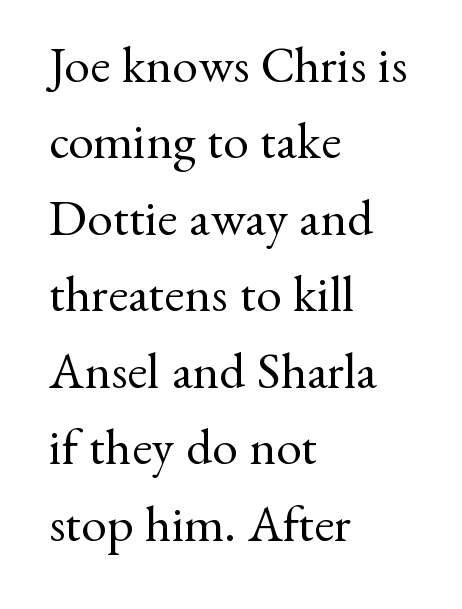
{"serif": "yes", "italic": "no", "bold": "no", "weight": "regular", "width": "normal", "stroke_contrast": "medium", "x_height": "small", "monospaced": "no", "underline": "no", "align": "left", "line_spacing": "normal", "line_spacing_ratio": 1.5, "letter_spacing": "normal", "letter_spacing_em": 0.0, "glyph_px": 51}
